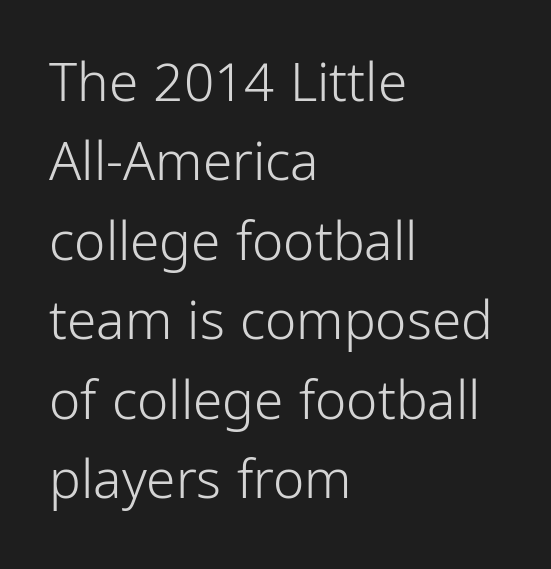
The image shows 53 px light, condensed sans-serif type, upright; set left-aligned, normal line spacing (1.5x), normal letter spacing, not underlined; low stroke contrast and a medium x-height.
